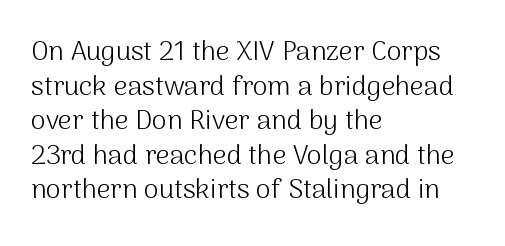
{"italic": "no", "bold": "no", "underline": "no", "align": "left", "line_spacing": "normal", "line_spacing_ratio": 1.28, "letter_spacing": "normal", "letter_spacing_em": 0.0, "glyph_px": 27}
